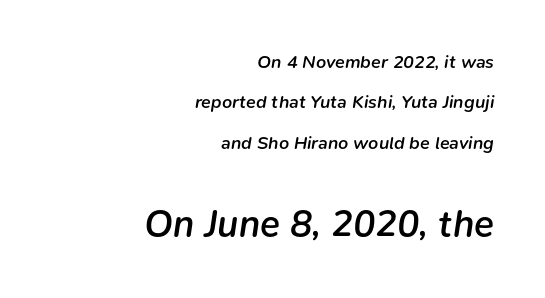
The image shows 37 px semibold type, italic (leaning right); set right-aligned, loose line spacing (2.25x), normal letter spacing, not underlined; the second (bottom) block is 2.06x larger; low stroke contrast and a medium x-height.
